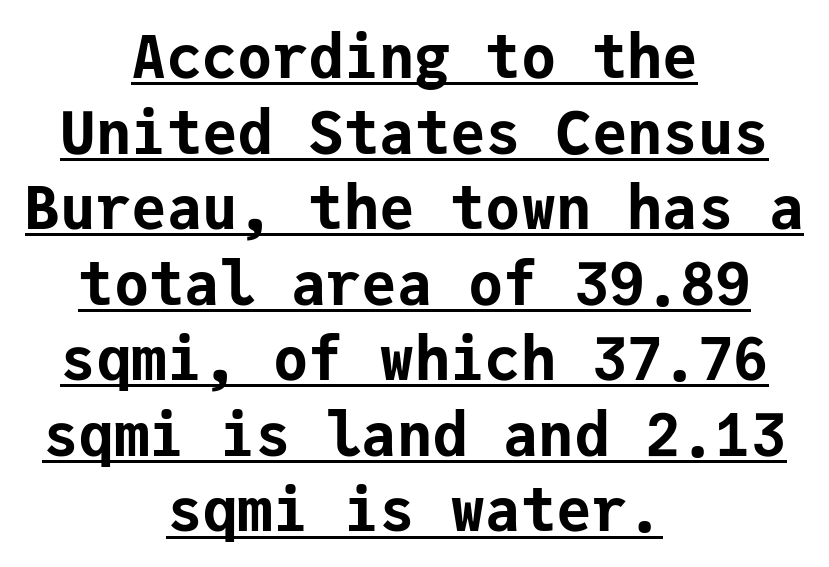
Q: Is the text bold? A: Yes.
Q: Is the text italic (slanted)? A: No, it is upright.
Q: Is the typeface a serif or a sans-serif typeface? A: Sans-serif.
Q: Is the text underlined? A: Yes.
Q: How is the paragraph aligned? A: Centered.
Q: Is the spacing between letters normal or unusually wide? A: Normal.
Q: Is the spacing between lines tight, normal or loose? A: Normal.
Q: Width (condensed, normal, or wide)? A: Normal.
Q: Stroke contrast? A: Low.
Q: x-height? A: Medium.
Q: Monospaced? A: Yes.
